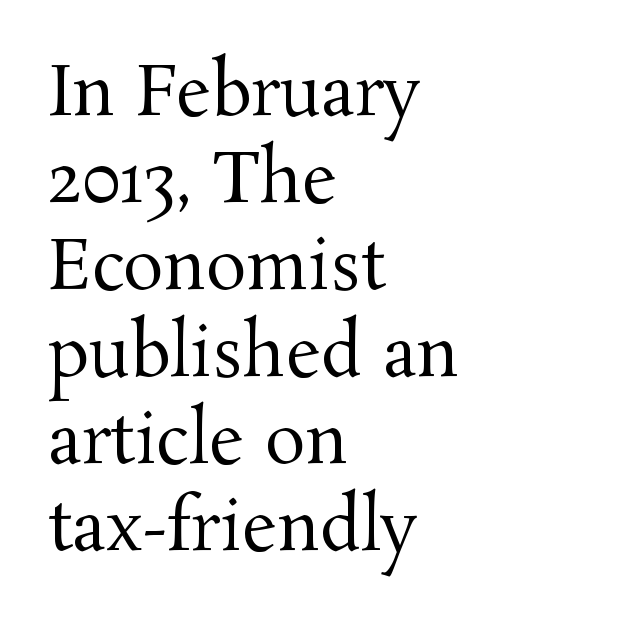
{"serif": "yes", "italic": "no", "bold": "no", "weight": "regular", "width": "normal", "stroke_contrast": "medium", "x_height": "medium", "monospaced": "no", "underline": "no", "align": "left", "line_spacing": "normal", "line_spacing_ratio": 1.28, "letter_spacing": "normal", "letter_spacing_em": 0.0, "glyph_px": 68}
